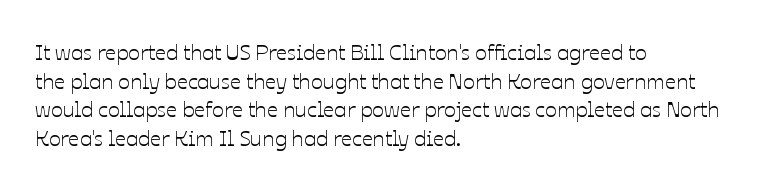
The image shows 22 px text type, upright; set left-aligned, normal line spacing (1.3x), normal letter spacing, not underlined.
